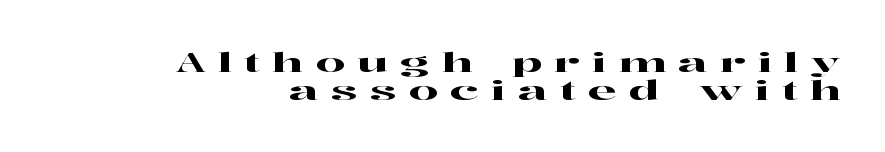
Q: Is the text italic (slanted)? A: No, it is upright.
Q: Is the text underlined? A: No.
Q: How is the paragraph aligned? A: Right-aligned.
Q: Is the spacing between letters normal or unusually wide? A: Unusually wide.
Q: Is the spacing between lines tight, normal or loose? A: Tight.
